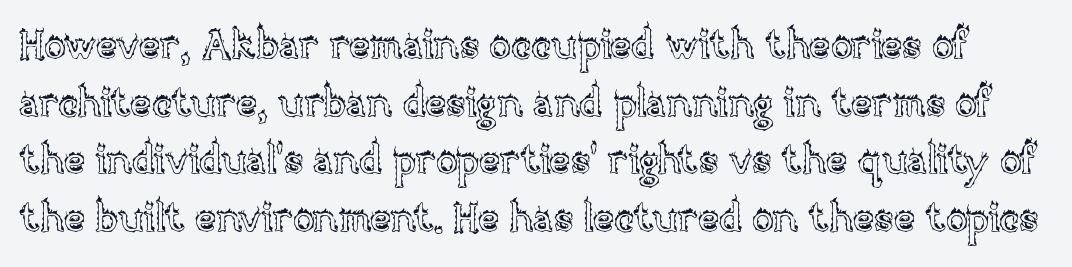
Q: Is the text italic (slanted)? A: No, it is upright.
Q: Is the text underlined? A: No.
Q: Is the spacing between letters normal or unusually wide? A: Normal.
Q: Is the spacing between lines tight, normal or loose? A: Normal.
Q: Width (condensed, normal, or wide)? A: Normal.
Q: x-height? A: Large.
Q: Monospaced? A: No.
